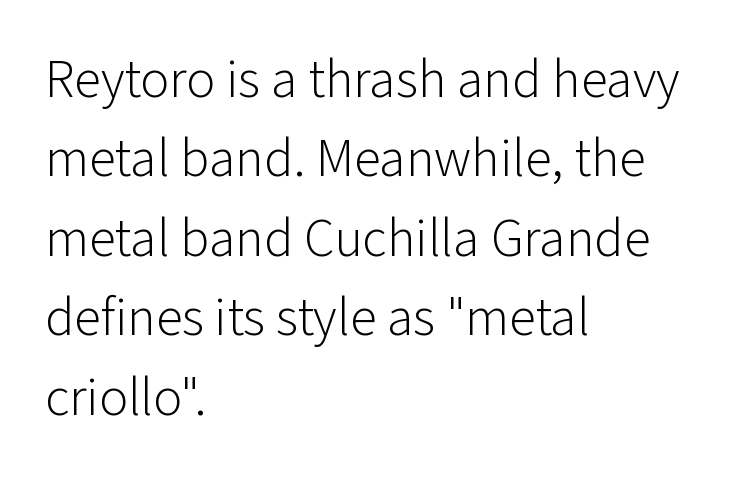
Plain, unruled lines of type. This is not heavy type; no bold has been used. Quick note: not italic, upright. Each letter keeps its own natural width here, so spacing adapts to shape. Each line starts at the same left margin while the right side varies.
